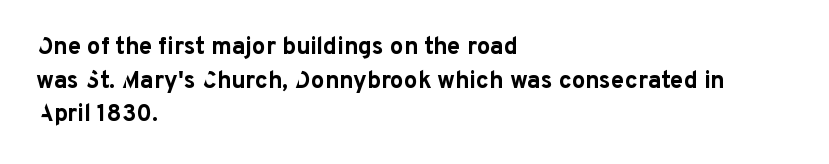
{"italic": "no", "bold": "yes", "underline": "no", "align": "left", "line_spacing": "normal", "line_spacing_ratio": 1.4, "letter_spacing": "normal", "letter_spacing_em": 0.0, "glyph_px": 24}
